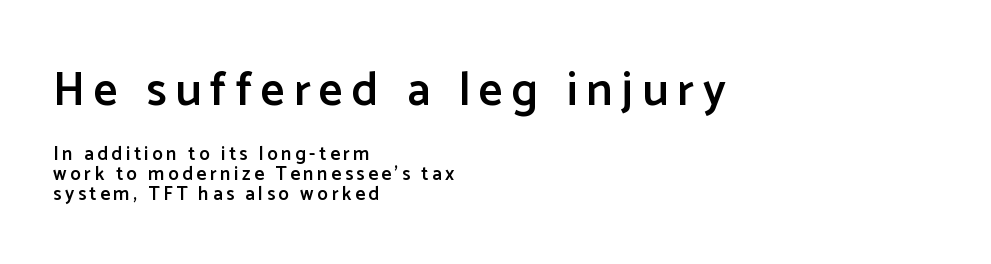
These lines huddle together more closely than default settings would place them. When letters stand straight like this, we call the style roman or upright. This layout puts the oversized block above and the modest block below. The passage shown is typed in a proportional face where columns would drift. Look at the bottom of the vertical strokes: they stop flat, with no serifs. Set as a demibold, roughly 600 on the weight scale.
